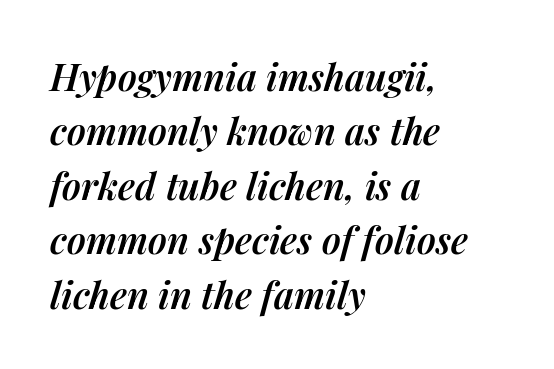
Line spacing here is normal. Yep, that's italic — everything's leaning. Descenders are the only things crossing below the line. The characters look somewhat weighty, a semibold short of true bold.
